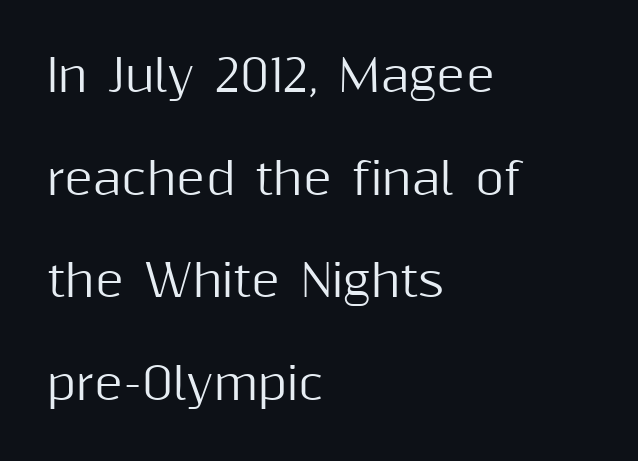
The image shows 44 px sans-serif type, upright; set left-aligned, loose line spacing (2.33x), normal letter spacing, not underlined; medium stroke contrast and a medium x-height.
